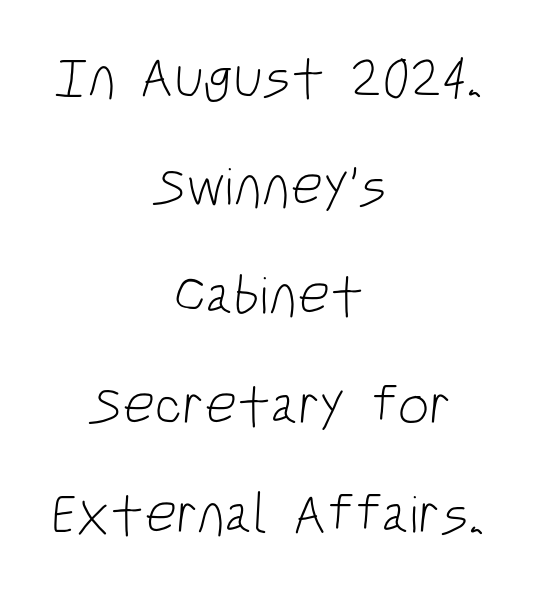
Q: Is the text bold? A: No.
Q: Is the typeface a serif or a sans-serif typeface? A: Sans-serif.
Q: Is the text underlined? A: No.
Q: How is the paragraph aligned? A: Centered.
Q: Is the spacing between letters normal or unusually wide? A: Normal.
Q: Is the spacing between lines tight, normal or loose? A: Loose.
Q: Width (condensed, normal, or wide)? A: Condensed.
Q: Stroke contrast? A: Low.
Q: x-height? A: Large.
Q: Monospaced? A: No.
